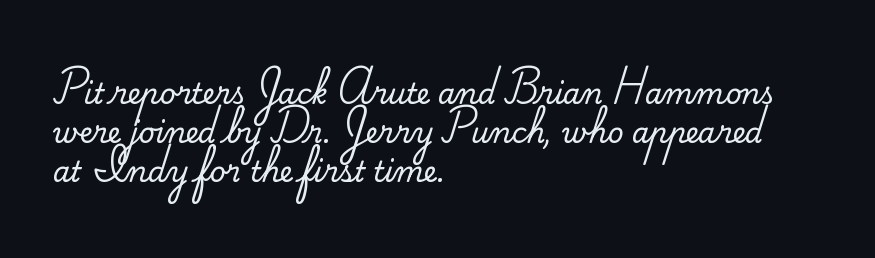
Q: Is the text italic (slanted)? A: Yes.
Q: Is the typeface a serif or a sans-serif typeface? A: Serif.
Q: Is the text underlined? A: No.
Q: How is the paragraph aligned? A: Left-aligned.
Q: Is the spacing between letters normal or unusually wide? A: Normal.
Q: Is the spacing between lines tight, normal or loose? A: Normal.
Q: Width (condensed, normal, or wide)? A: Normal.
Q: Stroke contrast? A: Medium.
Q: x-height? A: Small.
Q: Monospaced? A: No.
